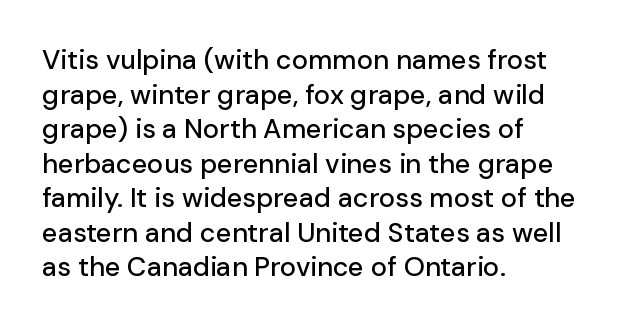
You could call the tracking neutral — neither tight nor loose. Interline gaps are of average width in this sample. The zone under the glyphs is completely vacant. A classic flush-left, rag-right setting is used for this passage. Style check: upright.
